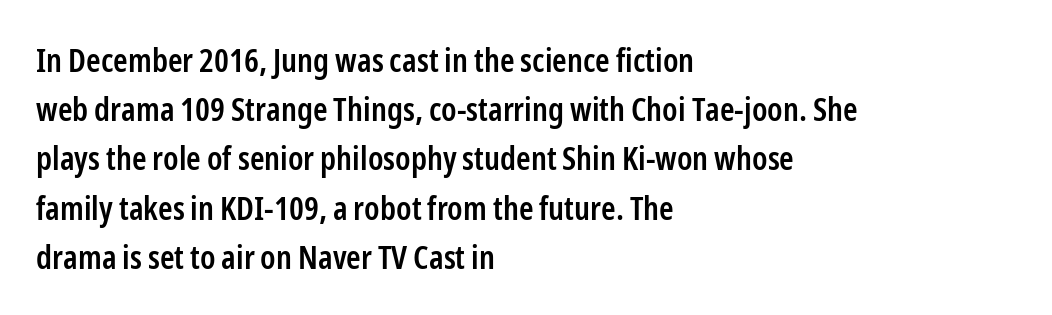
{"serif": "no", "italic": "no", "bold": "semi", "weight": "semibold", "width": "condensed", "stroke_contrast": "low", "x_height": "medium", "monospaced": "no", "underline": "no", "align": "left", "line_spacing": "normal", "line_spacing_ratio": 1.49, "letter_spacing": "normal", "letter_spacing_em": 0.0, "glyph_px": 33}
